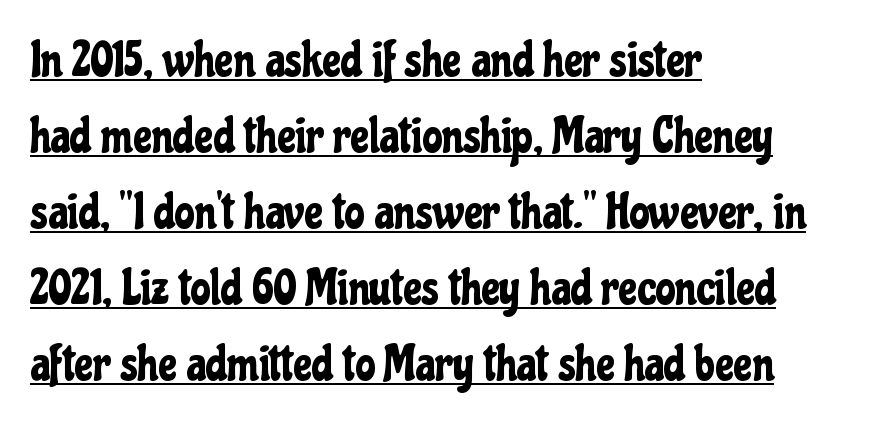
Q: Is the text italic (slanted)? A: No, it is upright.
Q: Is the typeface a serif or a sans-serif typeface? A: Sans-serif.
Q: Is the text underlined? A: Yes.
Q: How is the paragraph aligned? A: Left-aligned.
Q: Is the spacing between letters normal or unusually wide? A: Normal.
Q: Is the spacing between lines tight, normal or loose? A: Normal.
Q: Width (condensed, normal, or wide)? A: Condensed.
Q: Stroke contrast? A: Low.
Q: x-height? A: Medium.
Q: Monospaced? A: No.
